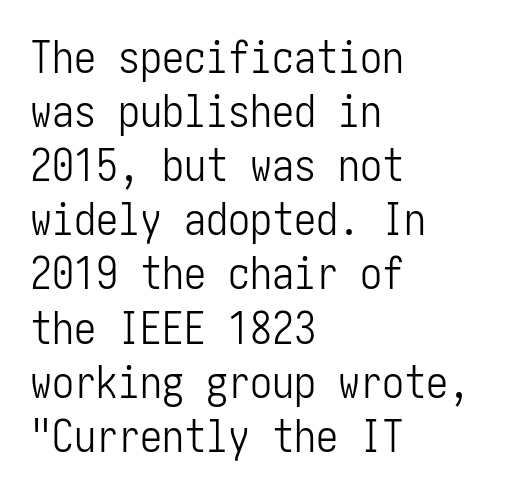
Q: Is the text bold? A: No.
Q: Is the text italic (slanted)? A: No, it is upright.
Q: Is the typeface a serif or a sans-serif typeface? A: Sans-serif.
Q: Is the text underlined? A: No.
Q: How is the paragraph aligned? A: Left-aligned.
Q: Is the spacing between letters normal or unusually wide? A: Normal.
Q: Width (condensed, normal, or wide)? A: Condensed.
Q: Stroke contrast? A: Low.
Q: x-height? A: Medium.
